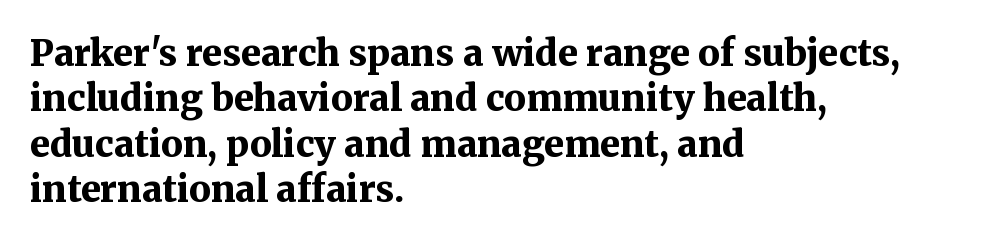
You'd pick this weight for a headline — it's a proper bold. The type is set solid horizontally, with unmodified tracking. The compositor pushed each line to the left boundary. Every stem runs plumb, perpendicular to the baseline. Spacing verdict: proportional, widths tailored to each character.
